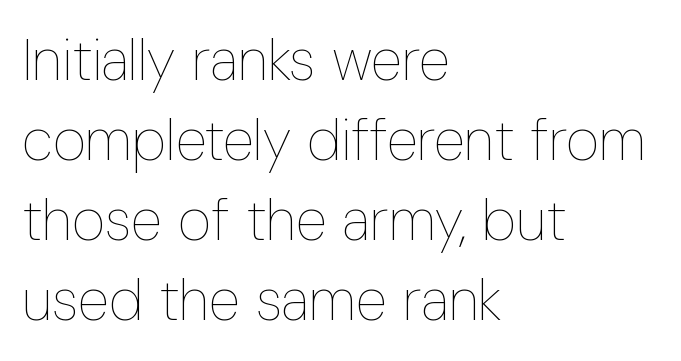
{"italic": "no", "bold": "no", "weight": "thin", "width": "condensed", "stroke_contrast": "low", "x_height": "medium", "monospaced": "no", "underline": "no", "align": "left", "line_spacing": "normal", "line_spacing_ratio": 1.38, "letter_spacing": "normal", "letter_spacing_em": 0.0, "glyph_px": 58}
